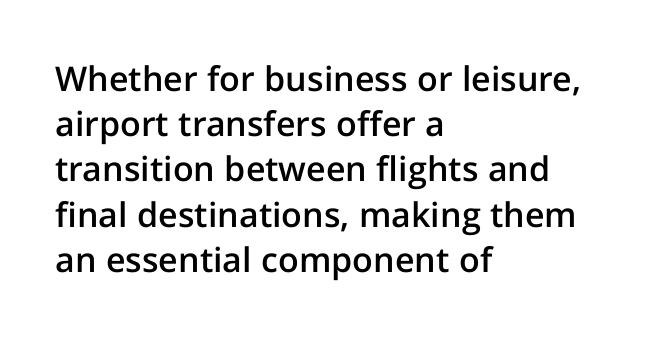
This is moderately heavy type, rendered in semibold. Successive baselines arrive at the customary interval. The passage is arranged the way most books set body copy — flush left. The passage shown is not underscored anywhere.
